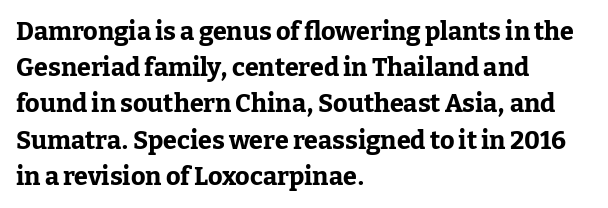
The image shows 25 px bold type, upright; set left-aligned, normal line spacing (1.45x), normal letter spacing, not underlined.
